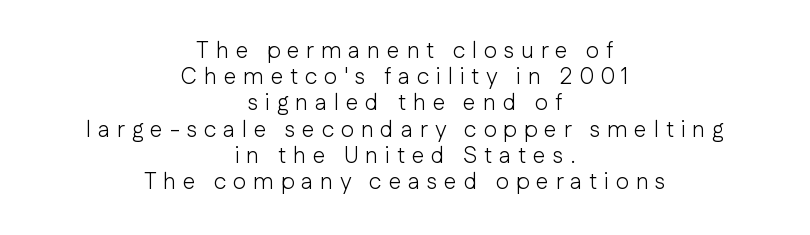
{"italic": "no", "bold": "no", "underline": "no", "align": "center", "line_spacing": "tight", "line_spacing_ratio": 1.14, "letter_spacing": "wide", "letter_spacing_em": 0.29, "glyph_px": 23}
